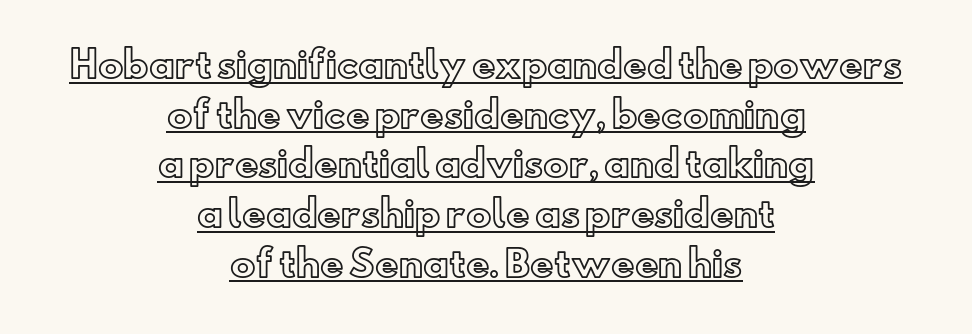
{"italic": "no", "width": "normal", "x_height": "small", "monospaced": "no", "underline": "yes", "align": "center", "line_spacing": "normal", "line_spacing_ratio": 1.38, "letter_spacing": "normal", "letter_spacing_em": 0.0, "glyph_px": 36}
